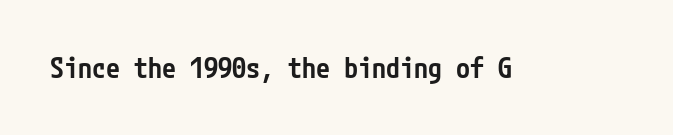
The image shows 28 px semibold, condensed sans-serif type, upright; set normal letter spacing, not underlined; low stroke contrast and a medium x-height.
